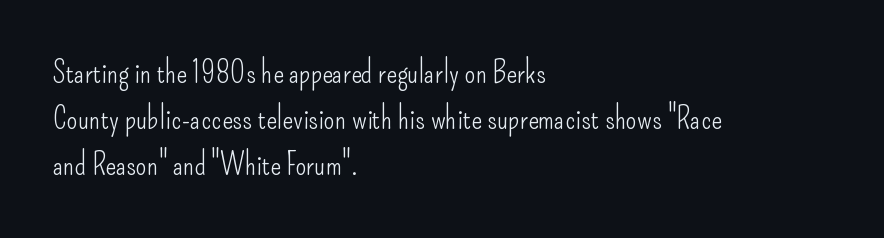
The image shows 31 px light, condensed sans-serif type, upright; set left-aligned, normal line spacing (1.49x), normal letter spacing, not underlined; low stroke contrast and a small x-height.
